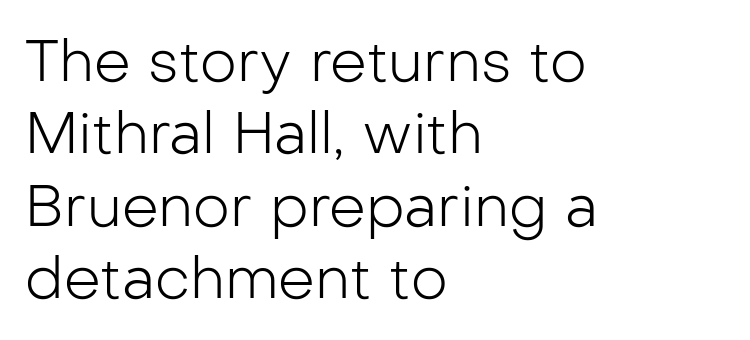
{"serif": "no", "italic": "no", "bold": "no", "weight": "light", "width": "normal", "stroke_contrast": "low", "x_height": "medium", "monospaced": "no", "underline": "no", "align": "left", "line_spacing": "normal", "line_spacing_ratio": 1.25, "letter_spacing": "normal", "letter_spacing_em": 0.0, "glyph_px": 58}
